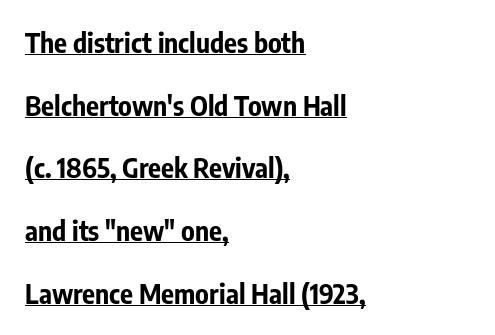
Q: Is the text bold? A: Yes.
Q: Is the text italic (slanted)? A: No, it is upright.
Q: Is the text underlined? A: Yes.
Q: How is the paragraph aligned? A: Left-aligned.
Q: Is the spacing between letters normal or unusually wide? A: Normal.
Q: Is the spacing between lines tight, normal or loose? A: Loose.
